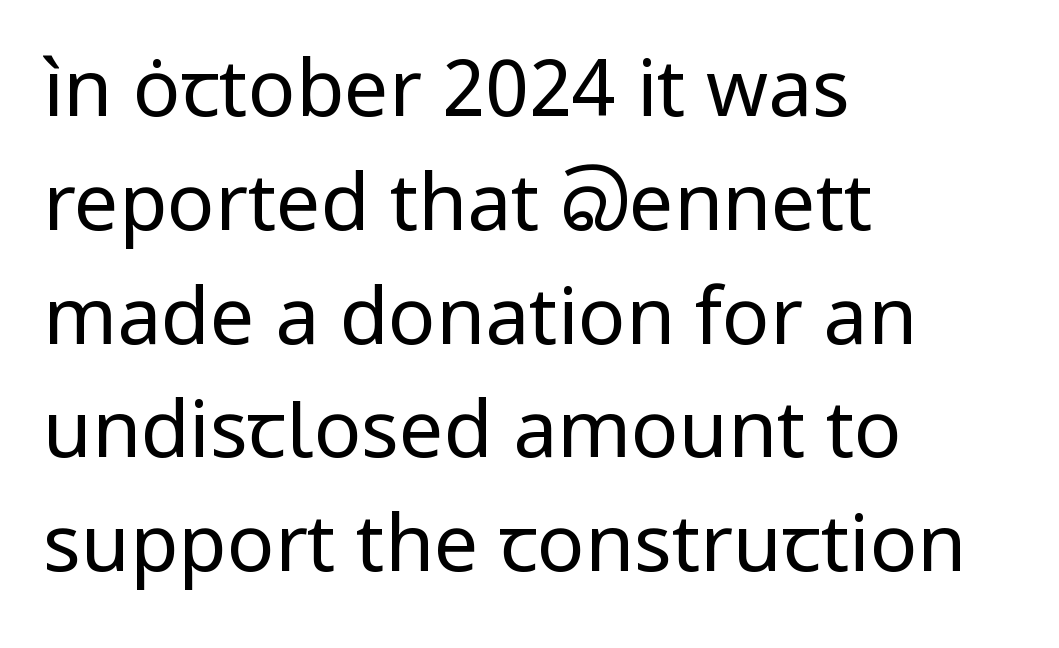
Here the glyphs are tracked normally, forming tight word shapes. Letters rest on an invisible, unmarked baseline. How would I describe the line gaps? Plain and ordinary. Designer's note — italics off, roman on. The setting favours the left margin, as ordinary paragraphs usually do. The text was rendered using a sans face with plain stroke endings.
